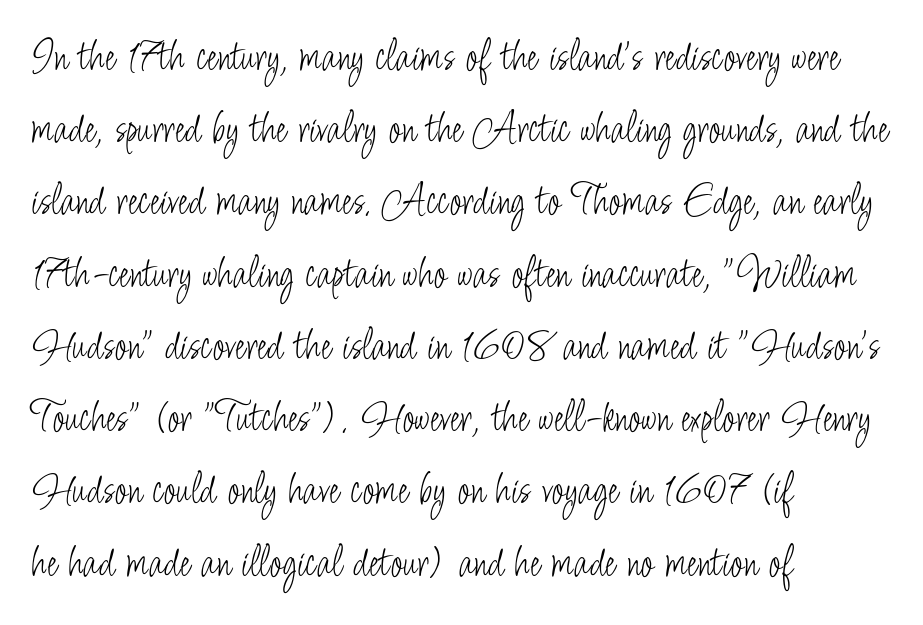
{"serif": "no", "bold": "no", "weight": "light", "width": "condensed", "stroke_contrast": "low", "x_height": "small", "monospaced": "no", "underline": "no", "align": "left", "line_spacing": "normal", "line_spacing_ratio": 1.57, "letter_spacing": "normal", "letter_spacing_em": 0.0, "glyph_px": 46}
